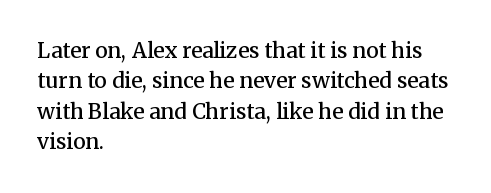
{"italic": "no", "bold": "semi", "underline": "no", "align": "left", "line_spacing": "normal", "line_spacing_ratio": 1.45, "letter_spacing": "normal", "letter_spacing_em": 0.0, "glyph_px": 21}
